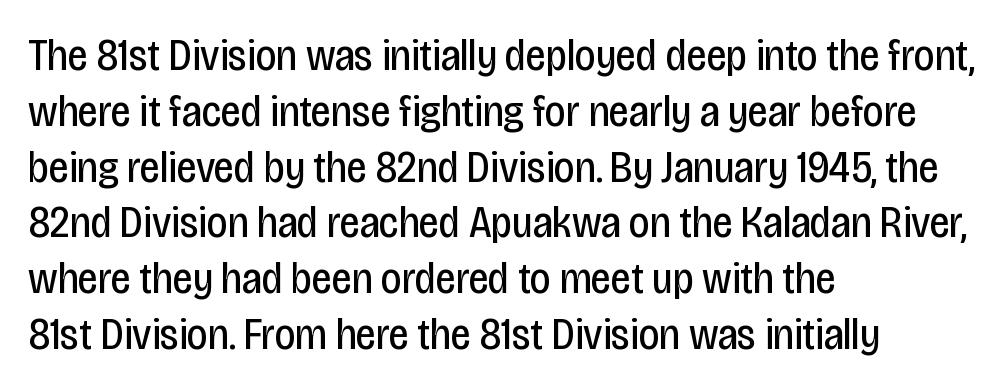
The tracking reads as untouched default to a designer's eye. This rendering employs a face without finishing strokes, i.e., a sans-serif. Do the letters lean? They stand straight. Each letter keeps its own natural width here, so spacing adapts to shape. Counters stay open thanks to moderate or lighter strokes.
